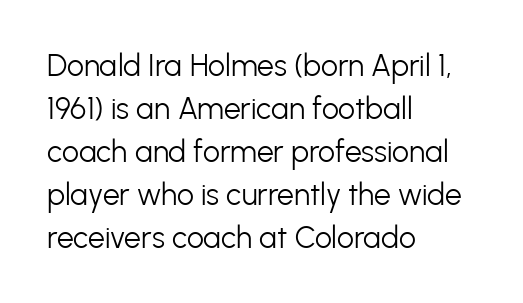
Q: Is the text bold? A: No.
Q: Is the text italic (slanted)? A: No, it is upright.
Q: Is the typeface a serif or a sans-serif typeface? A: Sans-serif.
Q: Is the text underlined? A: No.
Q: How is the paragraph aligned? A: Left-aligned.
Q: Is the spacing between letters normal or unusually wide? A: Normal.
Q: Is the spacing between lines tight, normal or loose? A: Normal.
Q: Width (condensed, normal, or wide)? A: Normal.
Q: Stroke contrast? A: Low.
Q: x-height? A: Medium.
Q: Monospaced? A: No.
